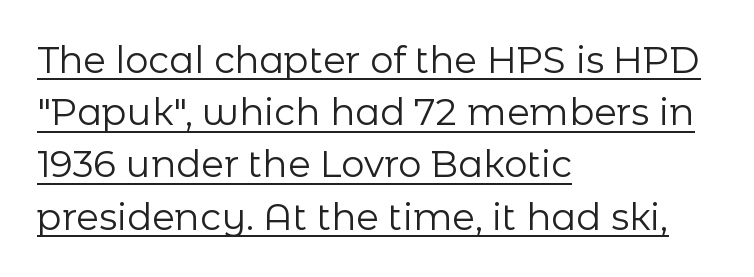
Q: Is the text bold? A: No.
Q: Is the text italic (slanted)? A: No, it is upright.
Q: Is the typeface a serif or a sans-serif typeface? A: Sans-serif.
Q: Is the text underlined? A: Yes.
Q: How is the paragraph aligned? A: Left-aligned.
Q: Is the spacing between letters normal or unusually wide? A: Normal.
Q: Is the spacing between lines tight, normal or loose? A: Normal.
Q: Width (condensed, normal, or wide)? A: Normal.
Q: Stroke contrast? A: Low.
Q: x-height? A: Medium.
Q: Monospaced? A: No.
